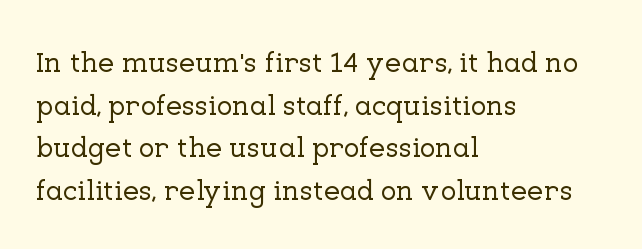
The image shows 29 px serif type, upright; set left-aligned, normal line spacing (1.47x), normal letter spacing, not underlined; low stroke contrast and a medium x-height.
